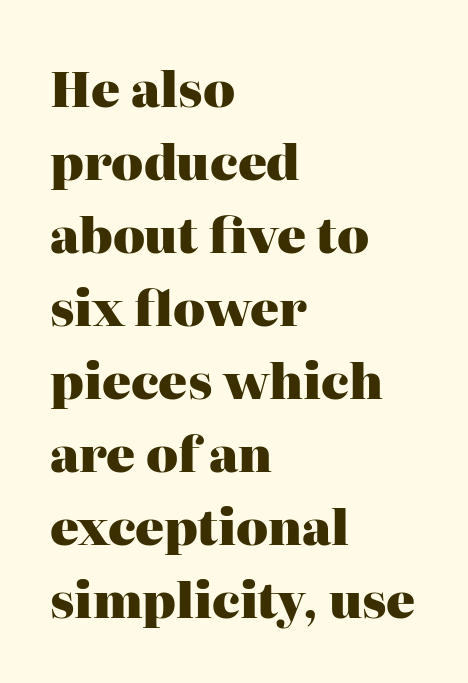
The image shows 48 px heavy serif type, upright; set left-aligned, normal line spacing (1.52x), normal letter spacing, not underlined; high stroke contrast and a medium x-height.
